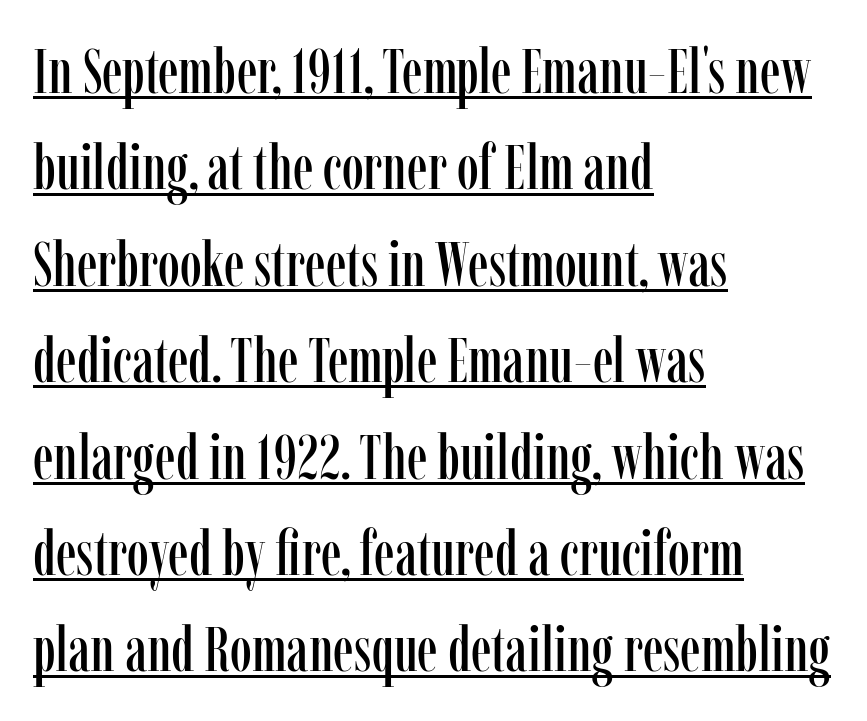
The image shows 63 px condensed serif type, upright; set left-aligned, normal line spacing (1.53x), normal letter spacing, underlined; low stroke contrast and a medium x-height.
